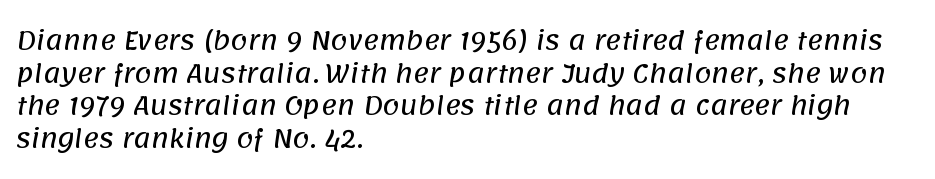
The image shows 24 px text type; set left-aligned, normal line spacing (1.36x), normal letter spacing, not underlined.
